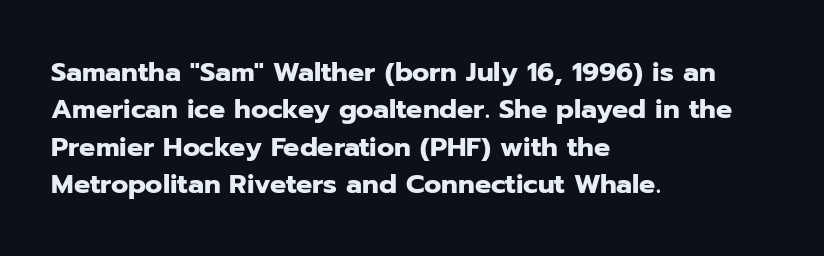
It's the straight-up-and-down kind of type. The lines are quadded left. Letter spacing: default. Rule under the text: the space is simply empty. The space between consecutive lines is moderate. Notice how thick the strokes are: this is what a full bold looks like.
